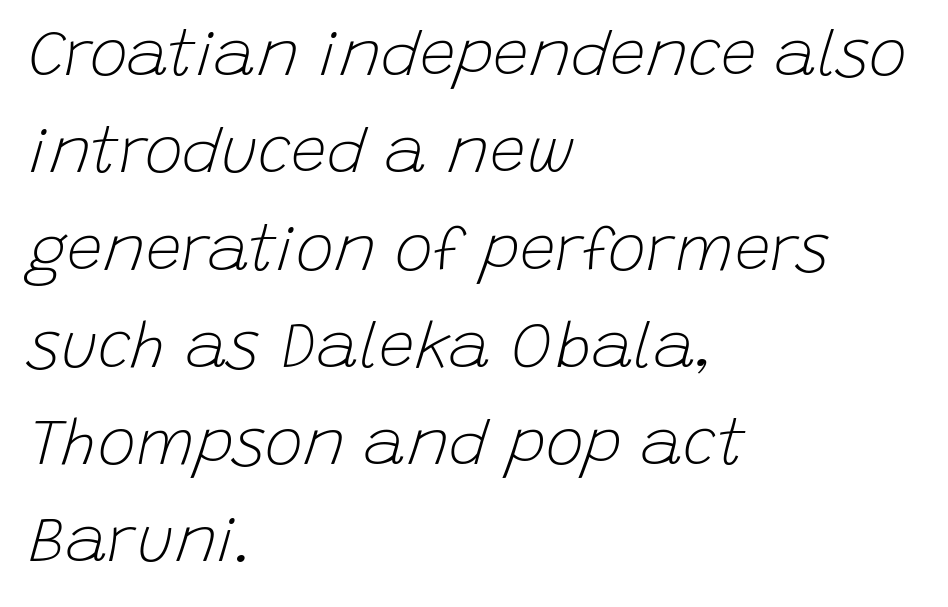
The image shows 64 px light type, italic (leaning right); set left-aligned, normal line spacing (1.52x), normal letter spacing, not underlined; low stroke contrast and a large x-height.
